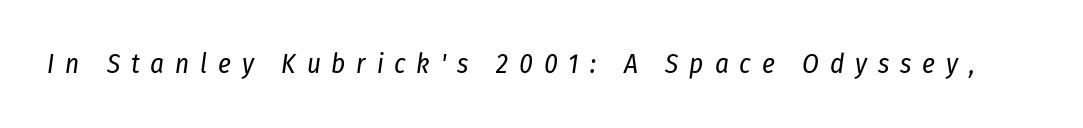
Q: Is the text bold? A: No.
Q: Is the text italic (slanted)? A: Yes, it leans right by about 8 degrees.
Q: Is the text underlined? A: No.
Q: Is the spacing between letters normal or unusually wide? A: Unusually wide.
